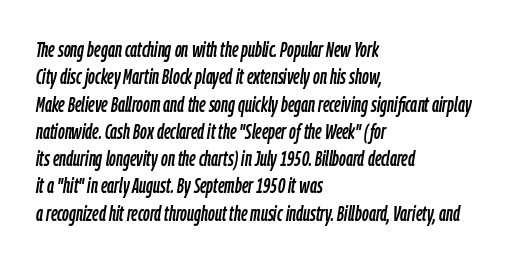
The image shows 21 px text type, italic (leaning right); set left-aligned, normal line spacing (1.3x), normal letter spacing, not underlined.
